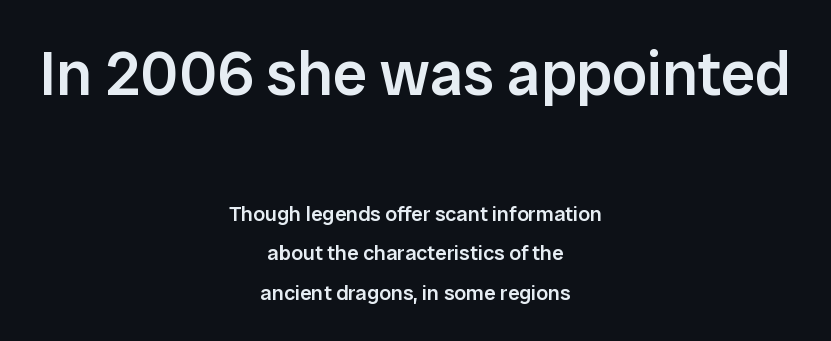
{"serif": "no", "italic": "no", "bold": "semi", "weight": "semibold", "width": "normal", "stroke_contrast": "low", "x_height": "medium", "monospaced": "no", "underline": "no", "align": "center", "line_spacing_ratio": 1.89, "letter_spacing": "normal", "letter_spacing_em": 0.0, "larger_block": "first", "size_ratio": 2.95, "glyph_px": 62}
